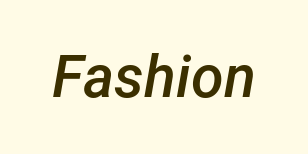
The image shows 59 px semibold type, italic (leaning right); set normal letter spacing, not underlined; low stroke contrast and a medium x-height.
